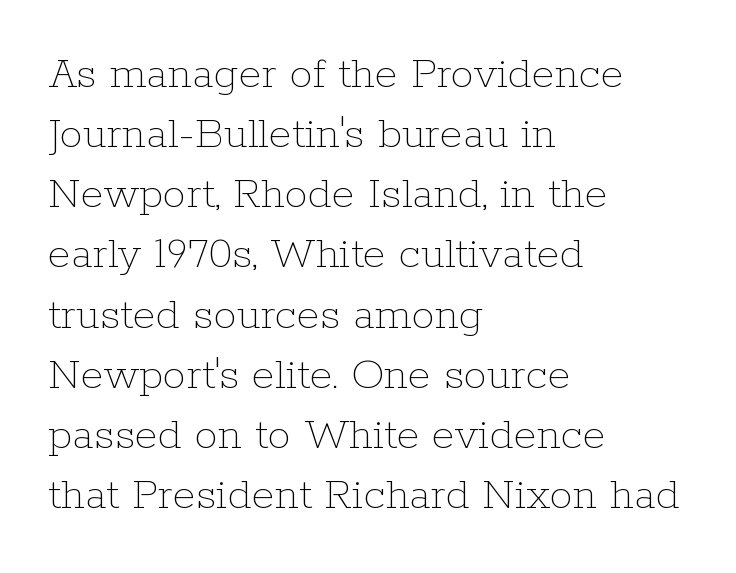
Q: Is the text bold? A: No.
Q: Is the text italic (slanted)? A: No, it is upright.
Q: Is the text underlined? A: No.
Q: How is the paragraph aligned? A: Left-aligned.
Q: Is the spacing between letters normal or unusually wide? A: Normal.
Q: Is the spacing between lines tight, normal or loose? A: Normal.
Q: Width (condensed, normal, or wide)? A: Normal.
Q: Stroke contrast? A: Low.
Q: x-height? A: Medium.
Q: Monospaced? A: No.
